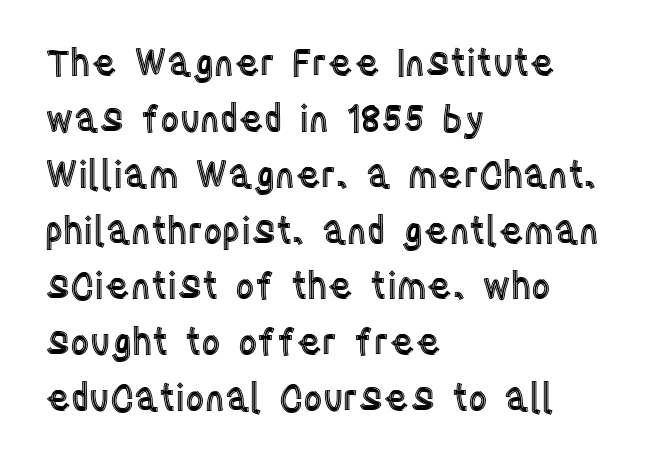
{"italic": "no", "width": "condensed", "x_height": "large", "monospaced": "no", "underline": "no", "align": "left", "line_spacing": "normal", "line_spacing_ratio": 1.51, "letter_spacing": "normal", "letter_spacing_em": 0.0, "glyph_px": 37}
